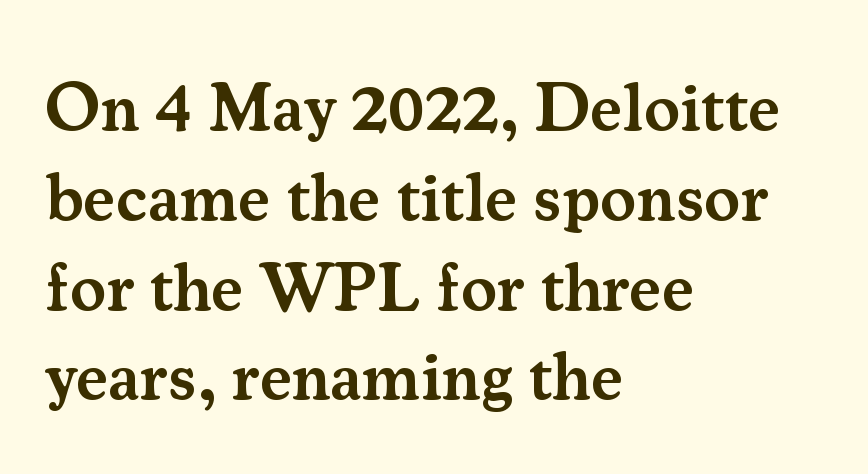
The rendering keeps characters at their native spacing. The glyphs are unaccompanied by any horizontal stroke below them. Does the copy run flush right? No — it runs flush left. On the weight axis this lands at semibold, roughly 600. Each letter keeps its own natural width here, so spacing adapts to shape.
